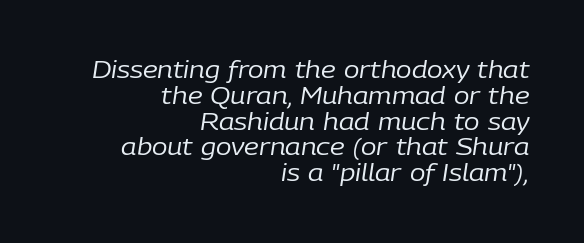
The image shows 23 px text type, italic (leaning right); set right-aligned, tight line spacing (1.12x), normal letter spacing, not underlined.
